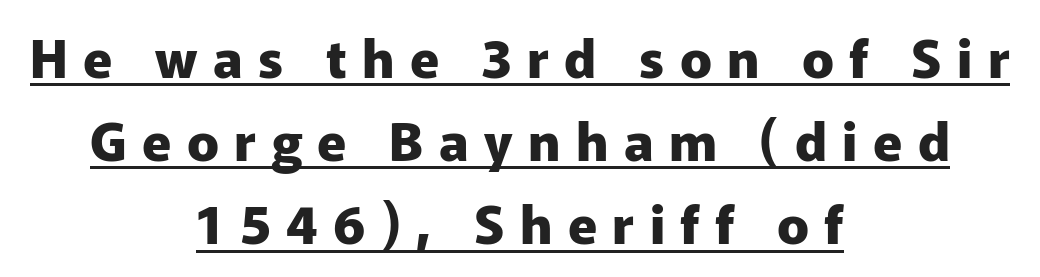
{"serif": "no", "italic": "no", "bold": "yes", "weight": "heavy", "width": "normal", "stroke_contrast": "low", "x_height": "medium", "monospaced": "no", "underline": "yes", "align": "center", "line_spacing": "normal", "line_spacing_ratio": 1.57, "letter_spacing": "wide", "letter_spacing_em": 0.29, "glyph_px": 53}
